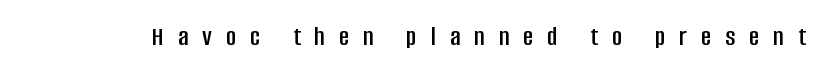
Lines of text with bare space underneath. This is sans-serif lettering, the kind often seen on screens and signage. The tracking jumps out immediately: characters are airy and widely separated. Quick note: not italic, upright. These lines are rendered in a variable-pitch font.
